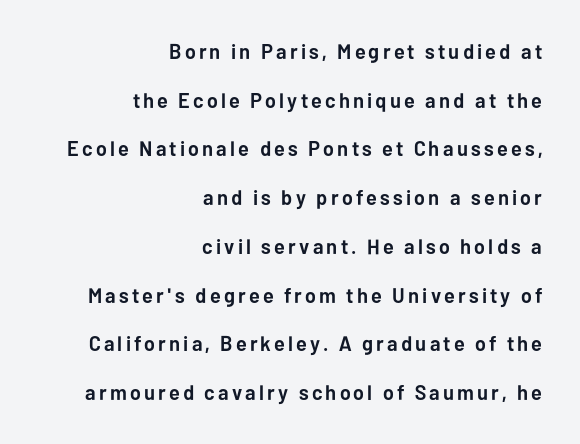
The image shows 21 px bold type, upright; set right-aligned, loose line spacing (2.32x), not underlined.
